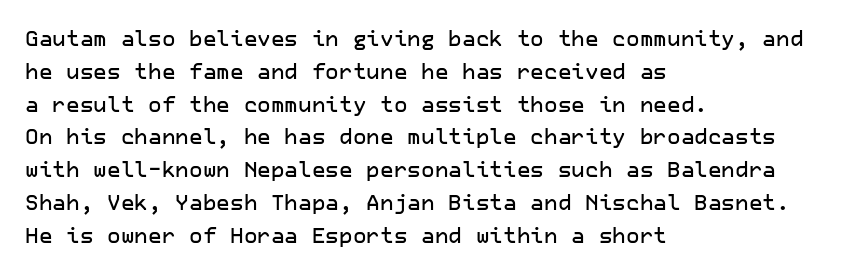
{"italic": "no", "underline": "no", "align": "left", "line_spacing": "normal", "line_spacing_ratio": 1.56, "letter_spacing": "normal", "letter_spacing_em": 0.0, "glyph_px": 21}
